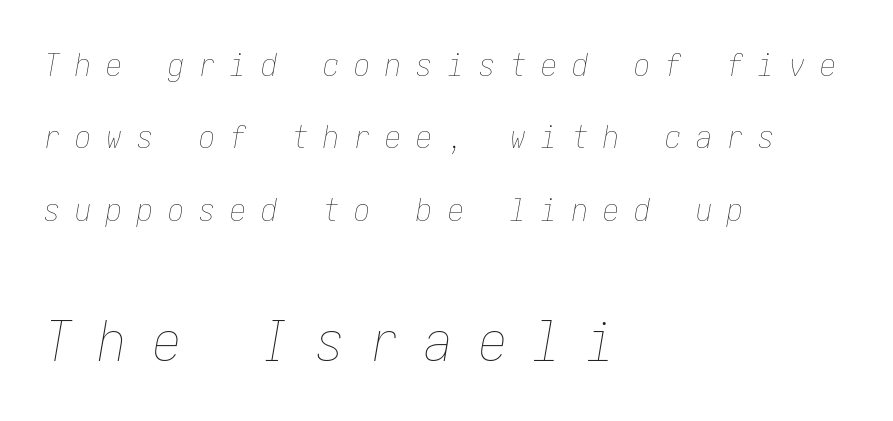
Q: Is the text bold? A: No.
Q: Is the text italic (slanted)? A: Yes, it leans right by about 10 degrees.
Q: Is the text underlined? A: No.
Q: How is the paragraph aligned? A: Left-aligned.
Q: Is the spacing between letters normal or unusually wide? A: Unusually wide.
Q: Is the spacing between lines tight, normal or loose? A: Loose.
Q: Which block of text is set in a larger size, the first (top) or the second (bottom)? A: The second (bottom) one.
Q: Width (condensed, normal, or wide)? A: Condensed.
Q: Stroke contrast? A: Low.
Q: x-height? A: Medium.
